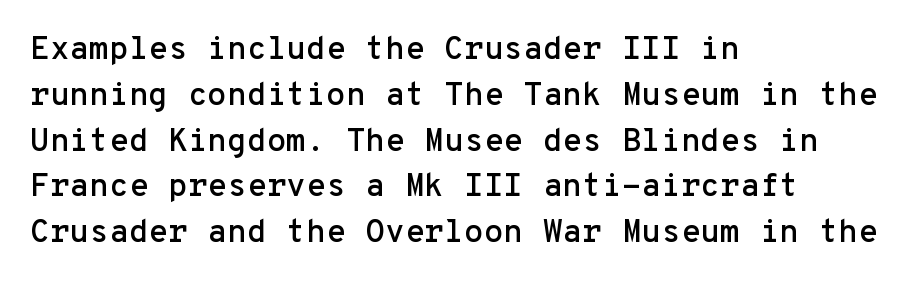
{"serif": "no", "italic": "no", "width": "normal", "stroke_contrast": "low", "x_height": "medium", "monospaced": "yes", "underline": "no", "align": "left", "line_spacing": "normal", "line_spacing_ratio": 1.43, "letter_spacing": "normal", "letter_spacing_em": 0.0, "glyph_px": 32}
